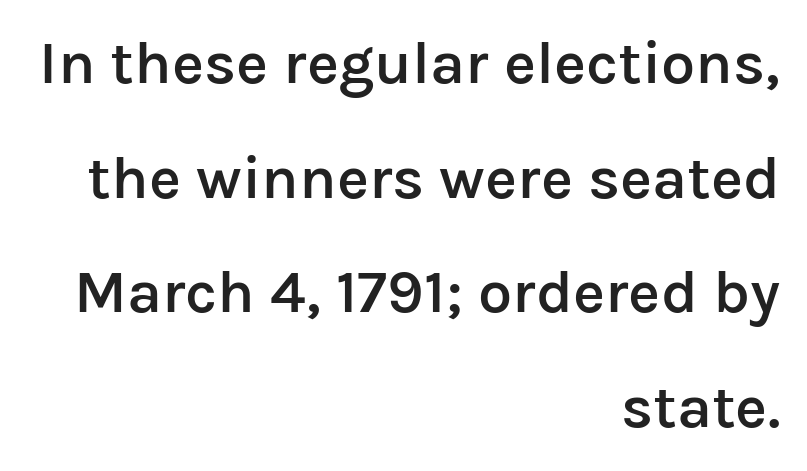
The letters are semibold — heavier than regular but short of a full bold. Note the varied advance widths — an 'i' is clearly narrower than an 'm'. Just letters on the line, the space beneath them empty. The face used here is a sans, in the tradition of grotesques and geometrics. The typesetter chose a ragged-left arrangement here.
